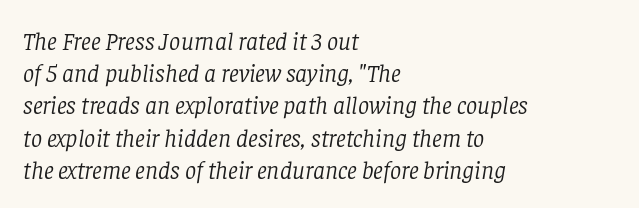
Q: Is the text bold? A: No.
Q: Is the text italic (slanted)? A: Yes, it leans right by about 8 degrees.
Q: Is the text underlined? A: No.
Q: How is the paragraph aligned? A: Left-aligned.
Q: Is the spacing between letters normal or unusually wide? A: Normal.
Q: Is the spacing between lines tight, normal or loose? A: Normal.
